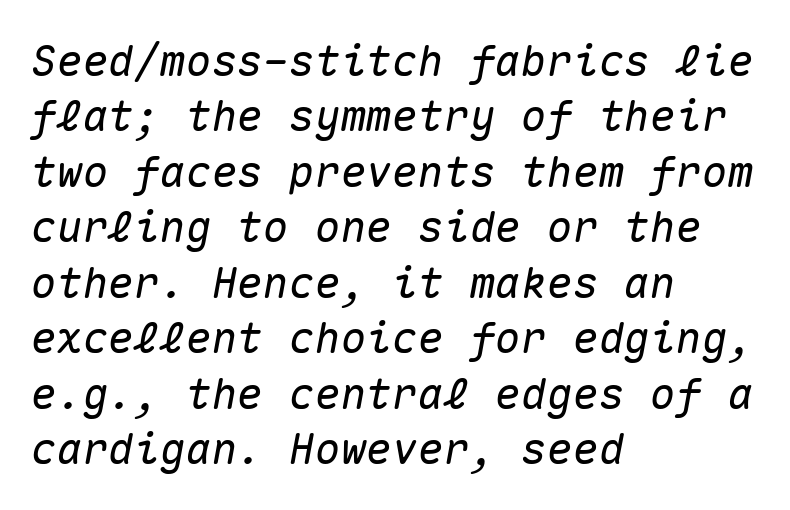
Q: Is the text italic (slanted)? A: Yes, it leans right by about 10 degrees.
Q: Is the text underlined? A: No.
Q: How is the paragraph aligned? A: Left-aligned.
Q: Is the spacing between letters normal or unusually wide? A: Normal.
Q: Is the spacing between lines tight, normal or loose? A: Normal.
Q: Width (condensed, normal, or wide)? A: Normal.
Q: Stroke contrast? A: Medium.
Q: x-height? A: Medium.
Q: Monospaced? A: Yes.
